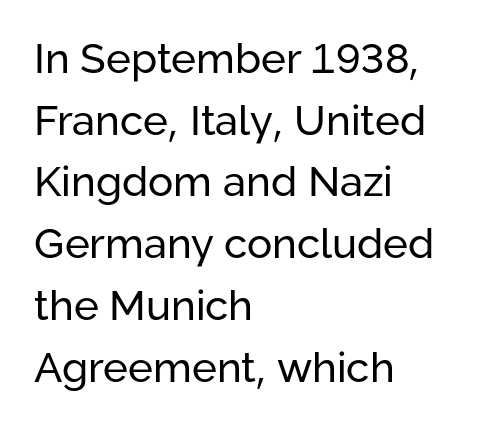
{"serif": "no", "italic": "no", "bold": "no", "weight": "regular", "width": "normal", "stroke_contrast": "low", "x_height": "medium", "monospaced": "no", "underline": "no", "align": "left", "line_spacing": "normal", "line_spacing_ratio": 1.47, "letter_spacing": "normal", "letter_spacing_em": 0.0, "glyph_px": 42}
